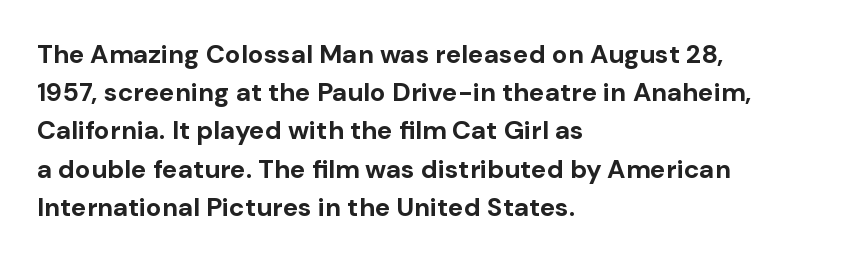
One glance says typical: line gaps are just what's usual. Students, note that the glyphs here touch the page at normal intervals. When letters stand straight like this, we call the style roman or upright. The string is rendered with underlining switched off. Casual observation: everything's shoved over to the left.
